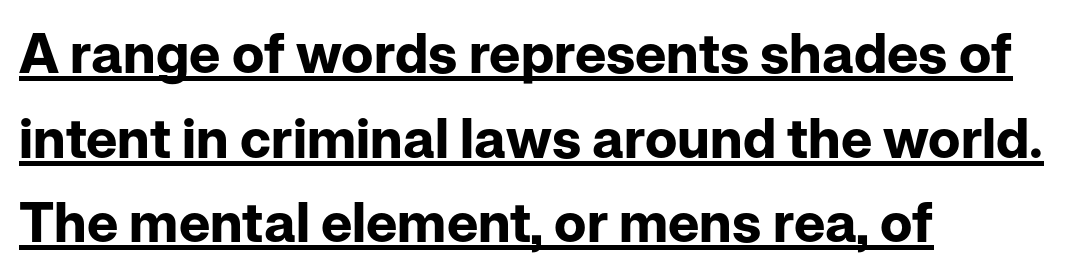
The image shows 55 px bold sans-serif type, upright; set left-aligned, normal line spacing (1.54x), normal letter spacing, underlined; low stroke contrast and a medium x-height.
